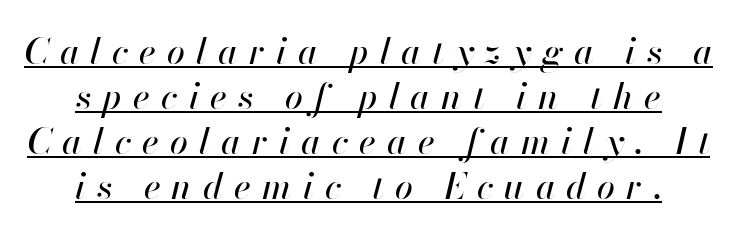
{"italic": "yes", "lean": "right", "slant_degrees": 13, "width": "normal", "stroke_contrast": "high", "x_height": "small", "monospaced": "no", "underline": "yes", "align": "center", "line_spacing": "normal", "line_spacing_ratio": 1.25, "letter_spacing": "wide", "letter_spacing_em": 0.31, "glyph_px": 36}
